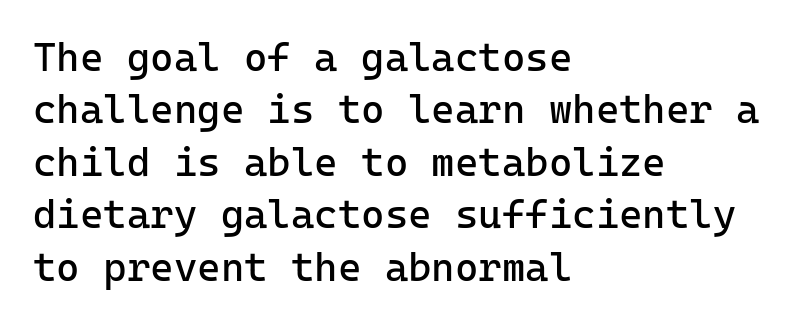
You can tell from the bare stems that sans-serif type was used. No extra tracking has been applied to these lines. Reading down the column, the eye jumps a familiar distance to each next line. The foot of each line stays bare and open. In terms of posture, this sample is upright. These lines stack with their left ends in a neat column.
